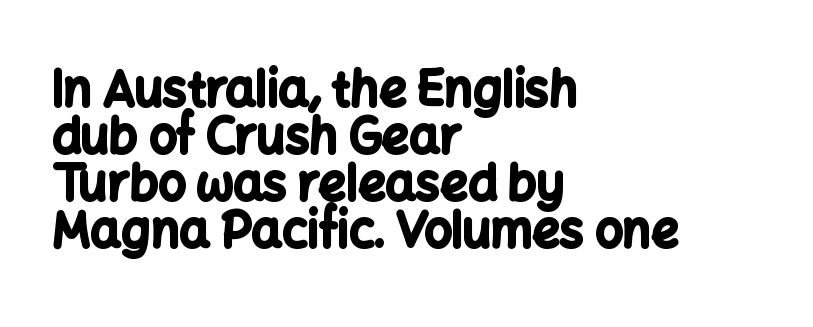
The image shows 48 px bold sans-serif type, upright; set left-aligned, tight line spacing (0.98x), normal letter spacing, not underlined; low stroke contrast and a medium x-height.
